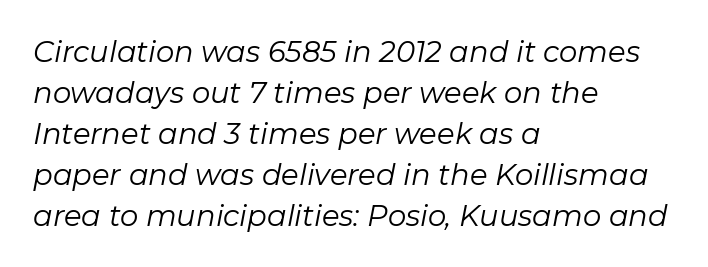
Type without underlining. Summary of weight: not heavy and not bold. Do the characters align in a grid? No, the font is proportional. Rendered with sloped, italic letterforms. A student would call this left alignment; a typographer would say flush left, rag right. This sample uses plain, unmodified letter spacing.
